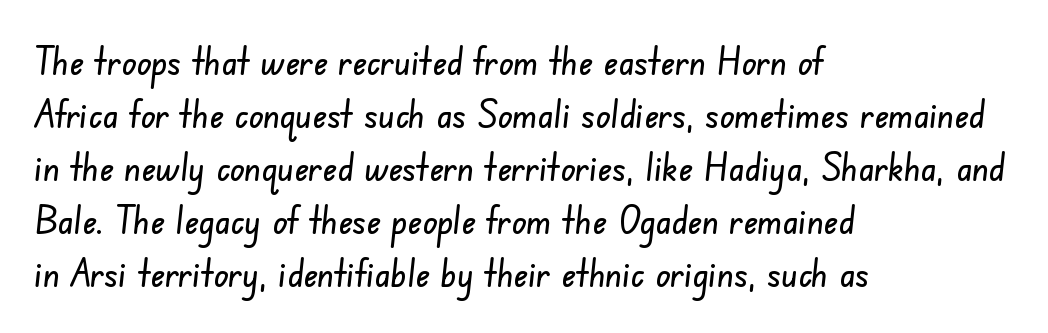
{"serif": "no", "width": "condensed", "stroke_contrast": "low", "x_height": "small", "monospaced": "no", "underline": "no", "align": "left", "line_spacing": "normal", "line_spacing_ratio": 1.36, "letter_spacing": "normal", "letter_spacing_em": 0.0, "glyph_px": 39}
